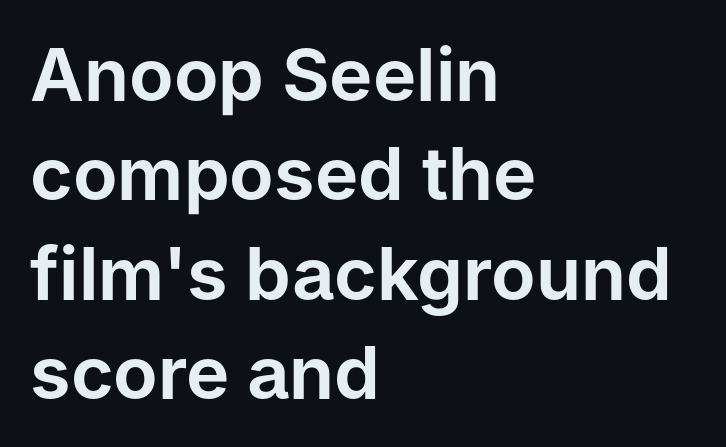
The image shows 73 px sans-serif type, upright; set left-aligned, normal line spacing (1.36x), normal letter spacing, not underlined; low stroke contrast and a medium x-height.
